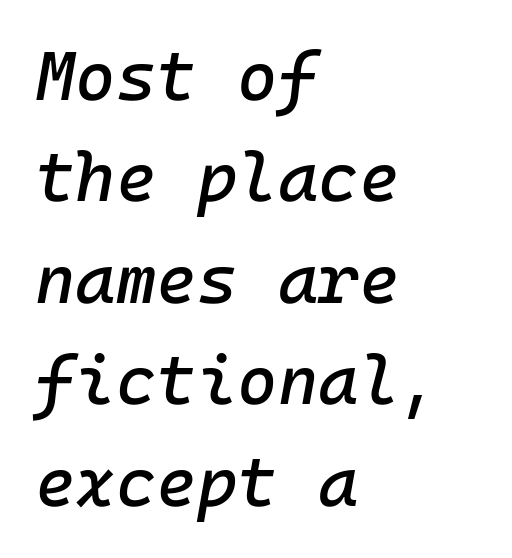
The paragraph shown leans on its left margin. Each row of text sits above clean, open space. Quick note: italic. This rendering leaves character spacing at its baseline value. The lines sit at an ordinary, default distance from one another.
